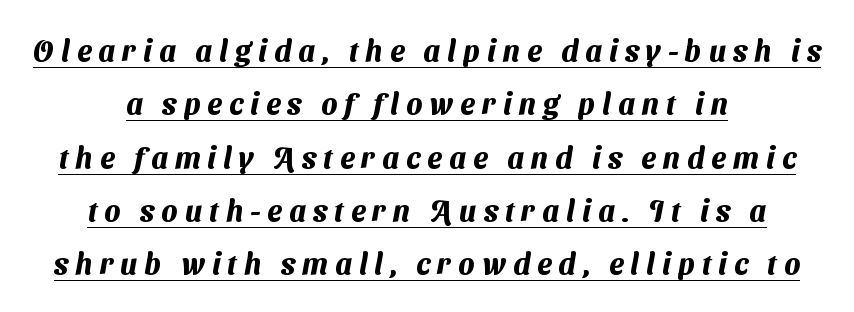
The image shows 29 px heavy sans-serif type; set centered, line spacing 1.84x, unusually wide letter spacing (+0.25 em), underlined; medium stroke contrast and a medium x-height.
